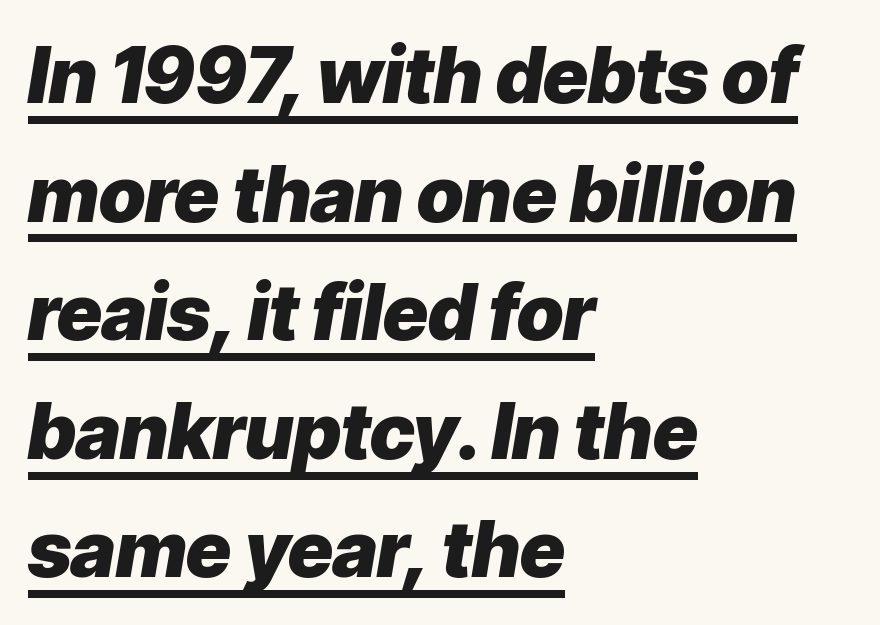
The image shows 77 px heavy type, italic (leaning right); set left-aligned, normal line spacing (1.54x), normal letter spacing, underlined; low stroke contrast and a medium x-height.
